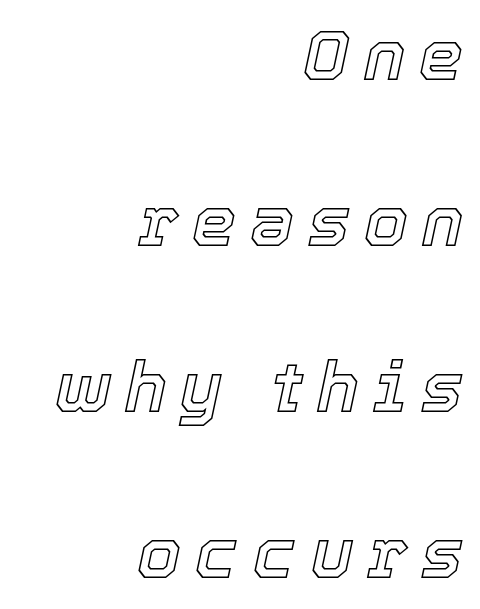
Q: Is the text italic (slanted)? A: Yes, it leans right by about 12 degrees.
Q: Is the text underlined? A: No.
Q: How is the paragraph aligned? A: Right-aligned.
Q: Is the spacing between letters normal or unusually wide? A: Unusually wide.
Q: Is the spacing between lines tight, normal or loose? A: Loose.
Q: Width (condensed, normal, or wide)? A: Normal.
Q: x-height? A: Medium.
Q: Monospaced? A: No.
